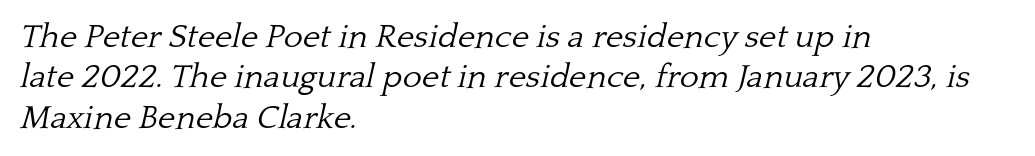
The image shows 33 px light serif type, italic (leaning right); set left-aligned, line spacing 1.22x, normal letter spacing, not underlined; low stroke contrast and a medium x-height.
